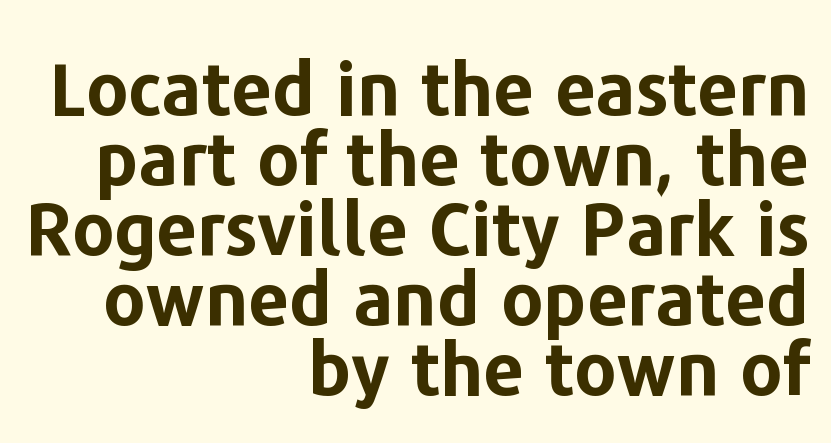
This is sans-serif lettering, the kind often seen on screens and signage. These lines were composed using upright roman letters. Varying glyph widths throughout — classic text-font behaviour. Is there much room between lines? No — they nearly touch.
